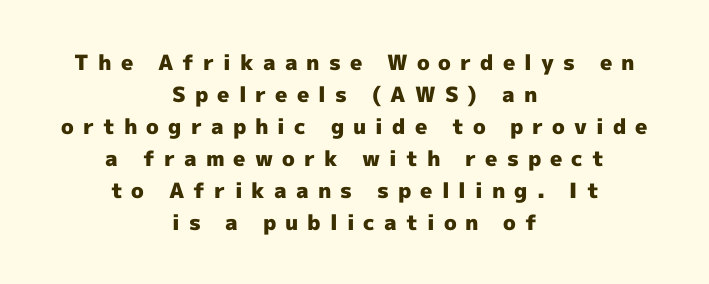
The image shows 21 px bold type, upright; set centered, normal line spacing (1.52x), unusually wide letter spacing (+0.43 em), not underlined.
